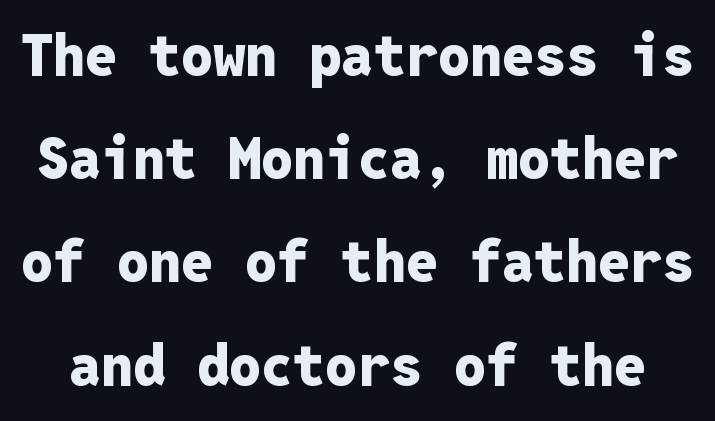
The image shows 57 px heavy sans-serif type, upright, monospaced; set line spacing 1.81x, normal letter spacing, not underlined; low stroke contrast and a medium x-height.
